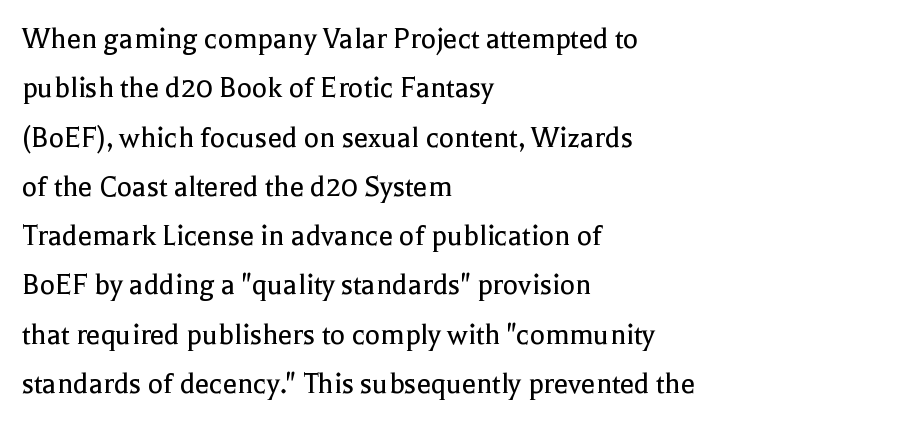
The space directly below the letters is spotless. The text block is weighted toward the left margin, trailing off unevenly rightward. Letters have the restrained weight of plain body copy at most. Notice how the stems are strictly vertical — no italics here. The lines sit at an ordinary, default distance from one another.
